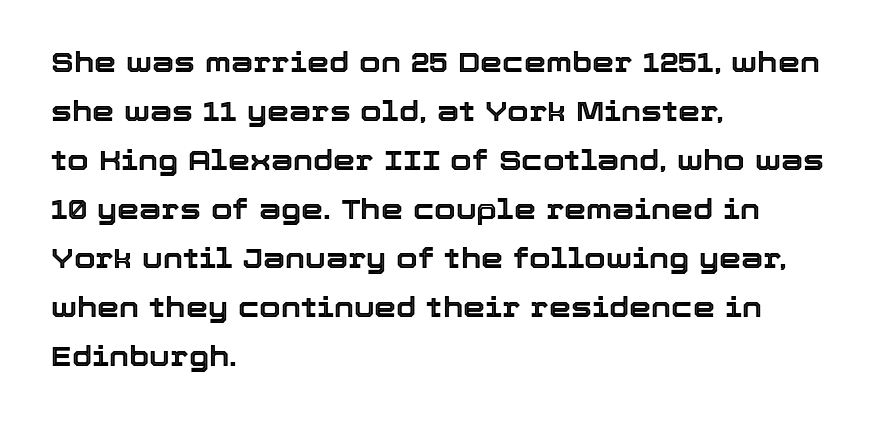
Q: Is the text italic (slanted)? A: No, it is upright.
Q: Is the text underlined? A: No.
Q: How is the paragraph aligned? A: Left-aligned.
Q: Is the spacing between letters normal or unusually wide? A: Normal.
Q: Width (condensed, normal, or wide)? A: Normal.
Q: x-height? A: Medium.
Q: Monospaced? A: No.
